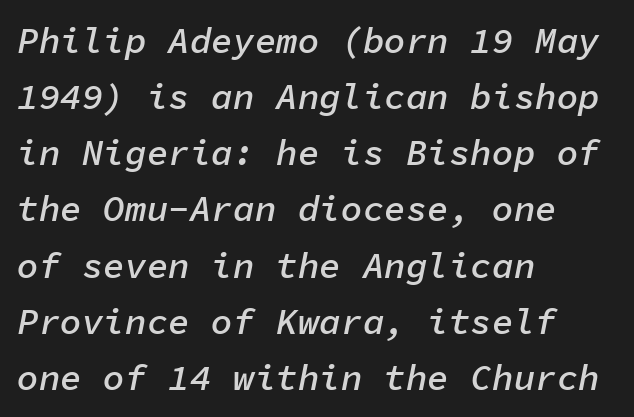
Q: Is the text bold? A: Semi-bold.
Q: Is the text italic (slanted)? A: Yes, it leans right by about 11 degrees.
Q: Is the text underlined? A: No.
Q: How is the paragraph aligned? A: Left-aligned.
Q: Is the spacing between letters normal or unusually wide? A: Normal.
Q: Is the spacing between lines tight, normal or loose? A: Normal.
Q: Width (condensed, normal, or wide)? A: Normal.
Q: Stroke contrast? A: Low.
Q: x-height? A: Medium.
Q: Monospaced? A: Yes.
